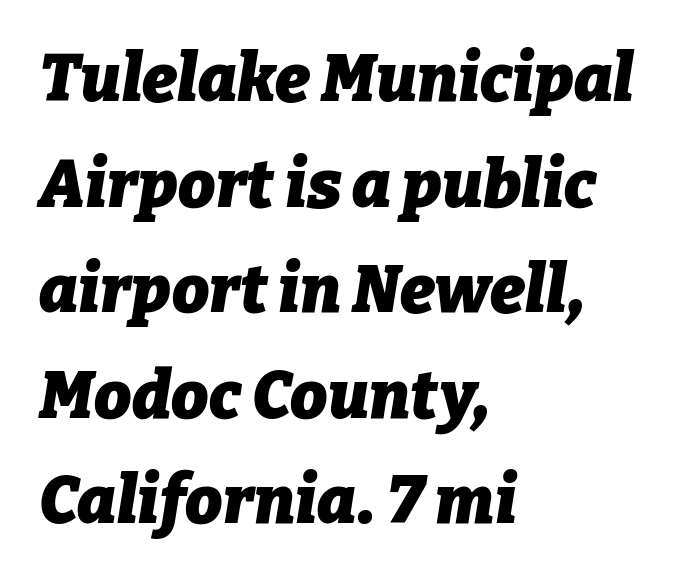
Q: Is the text bold? A: Yes.
Q: Is the text italic (slanted)? A: Yes, it leans right by about 9 degrees.
Q: Is the text underlined? A: No.
Q: How is the paragraph aligned? A: Left-aligned.
Q: Is the spacing between letters normal or unusually wide? A: Normal.
Q: Is the spacing between lines tight, normal or loose? A: Normal.
Q: Width (condensed, normal, or wide)? A: Normal.
Q: Stroke contrast? A: Low.
Q: x-height? A: Medium.
Q: Monospaced? A: No.
